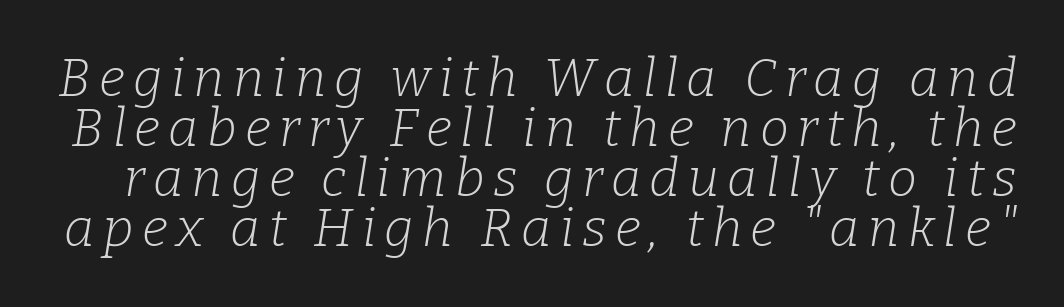
Q: Is the text bold? A: No.
Q: Is the text italic (slanted)? A: Yes, it leans right by about 9 degrees.
Q: Is the typeface a serif or a sans-serif typeface? A: Serif.
Q: Is the text underlined? A: No.
Q: Is the spacing between lines tight, normal or loose? A: Tight.
Q: Width (condensed, normal, or wide)? A: Normal.
Q: Stroke contrast? A: Low.
Q: x-height? A: Medium.
Q: Monospaced? A: No.
